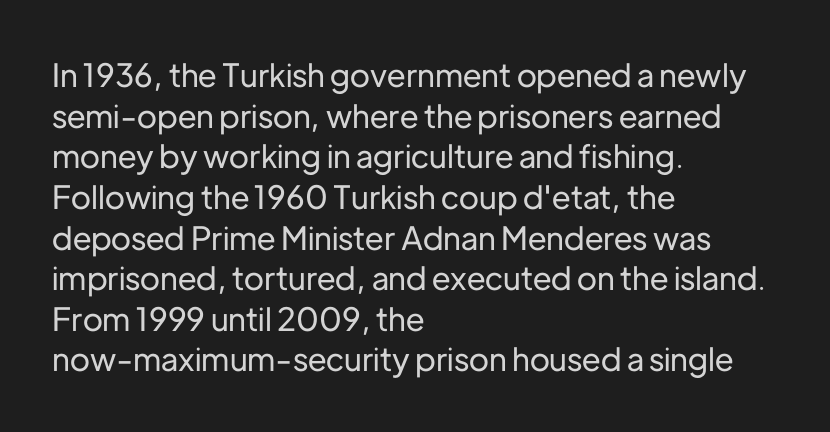
Q: Is the text italic (slanted)? A: No, it is upright.
Q: Is the typeface a serif or a sans-serif typeface? A: Sans-serif.
Q: Is the text underlined? A: No.
Q: How is the paragraph aligned? A: Left-aligned.
Q: Is the spacing between letters normal or unusually wide? A: Normal.
Q: Is the spacing between lines tight, normal or loose? A: Normal.
Q: Width (condensed, normal, or wide)? A: Normal.
Q: Stroke contrast? A: Low.
Q: x-height? A: Medium.
Q: Monospaced? A: No.
